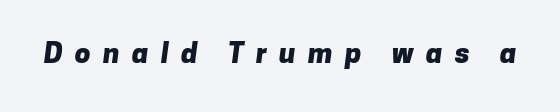
Each word looks stretched out because of the extra space between its letters. Character widths vary here, with narrow letters taking less room than wide ones. Heavy, bold letterforms. Stroke terminals: plain, sans-serif. Descenders hang freely into open space.
